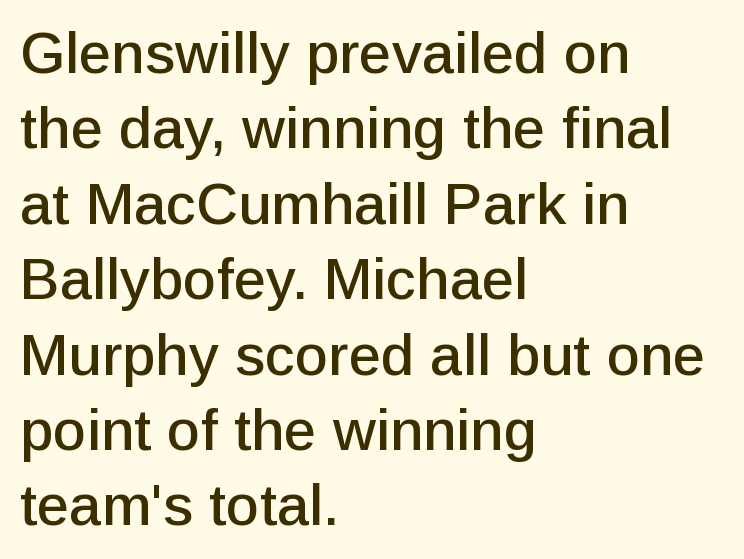
{"serif": "no", "italic": "no", "width": "normal", "stroke_contrast": "low", "x_height": "medium", "monospaced": "no", "underline": "no", "align": "left", "line_spacing": "normal", "line_spacing_ratio": 1.3, "letter_spacing": "normal", "letter_spacing_em": 0.0, "glyph_px": 58}
